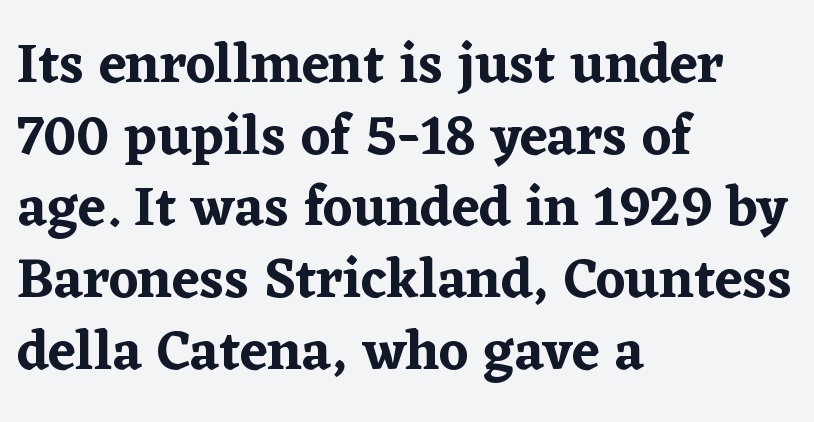
The image shows 56 px serif type, upright; set left-aligned, normal line spacing (1.28x), normal letter spacing, not underlined; low stroke contrast and a medium x-height.
